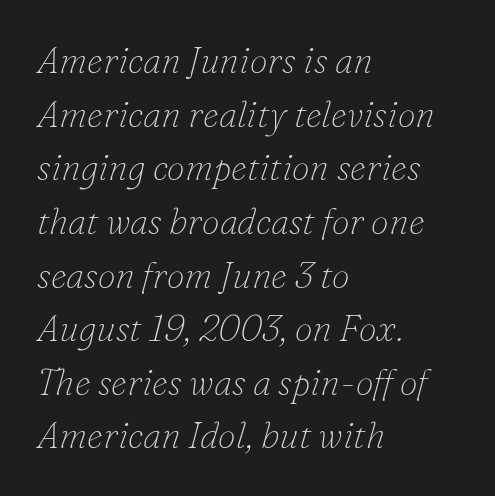
Looks like regular typesetting: each glyph gets only the width it needs. Is the type slanted? Yes — the strokes lean at a clear angle. The rendering keeps characters at their native spacing. Rows of type keep a routine distance in the vertical direction. In terms of letterform style, serifs are clearly present. This is not heavy type; no bold has been used.
